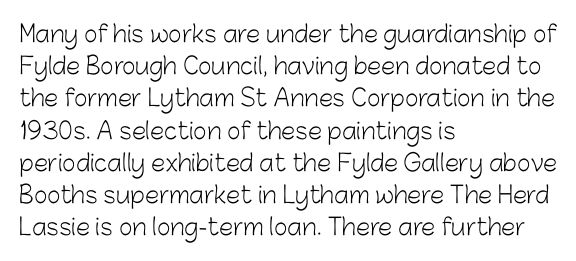
The image shows 23 px text type, upright; set left-aligned, normal line spacing (1.4x), normal letter spacing, not underlined.
